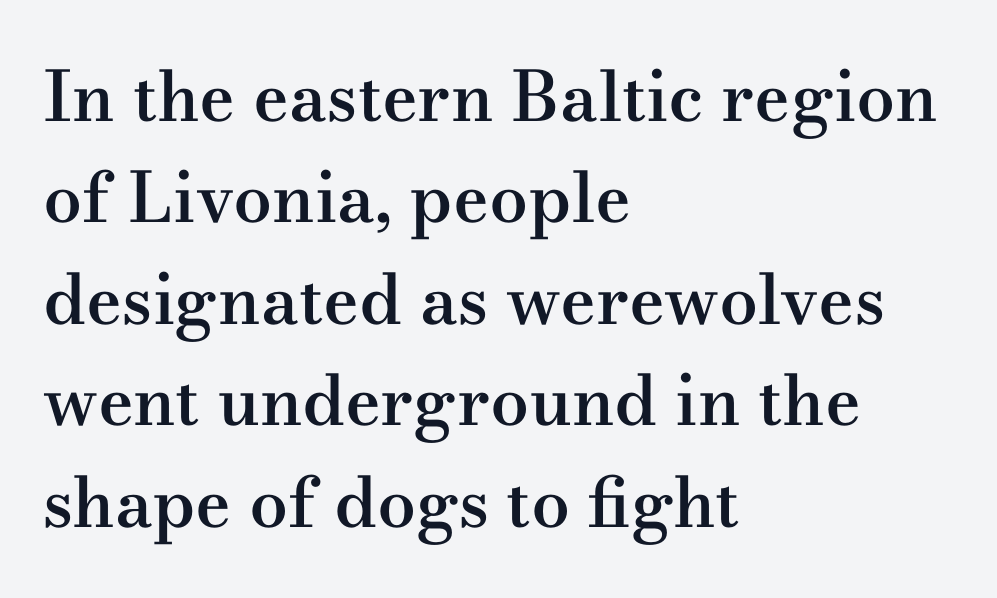
Only glyphs here, with clear space below each row. Stroke terminals: seriffed. You can tell it's not italic because the verticals are truly vertical. The rendering uses natural spacing where letterforms have individual widths. Which margin do the lines hug? The left one — the right edge is uneven.
